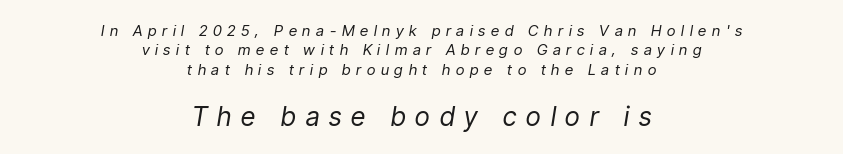
The image shows 26 px text type, italic (leaning right); set centered, normal line spacing (1.29x), unusually wide letter spacing (+0.38 em), not underlined; the second (bottom) block is 1.73x larger.
